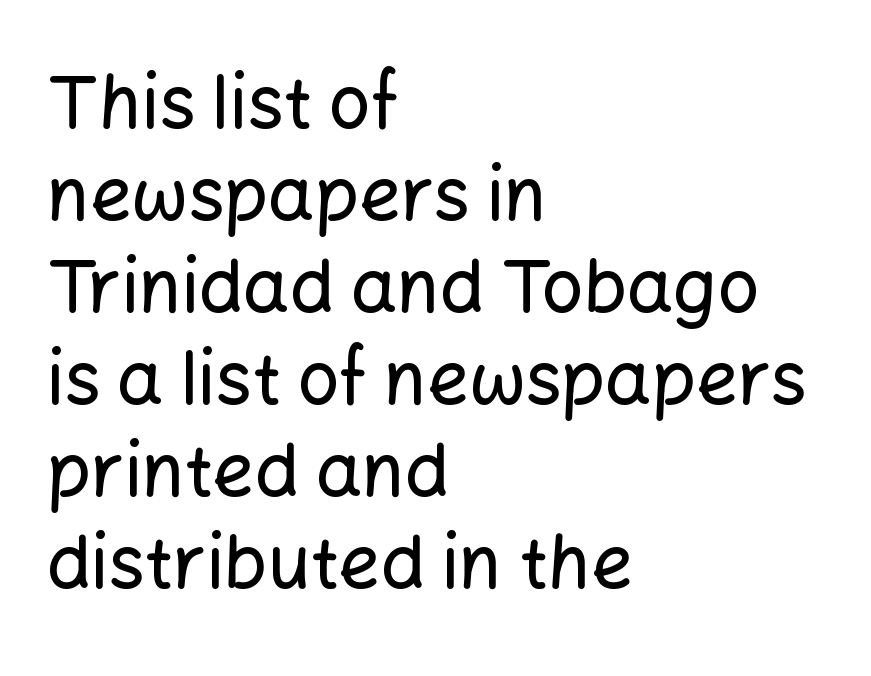
The image shows 73 px sans-serif type, upright; set left-aligned, normal line spacing (1.26x), normal letter spacing, not underlined; low stroke contrast and a medium x-height.
